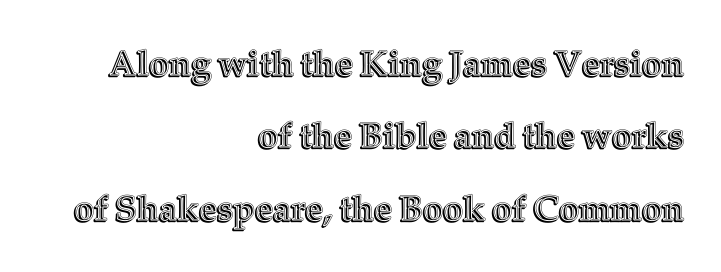
Q: Is the text italic (slanted)? A: No, it is upright.
Q: Is the text underlined? A: No.
Q: How is the paragraph aligned? A: Right-aligned.
Q: Is the spacing between letters normal or unusually wide? A: Normal.
Q: Is the spacing between lines tight, normal or loose? A: Loose.
Q: Width (condensed, normal, or wide)? A: Normal.
Q: x-height? A: Medium.
Q: Monospaced? A: No.
